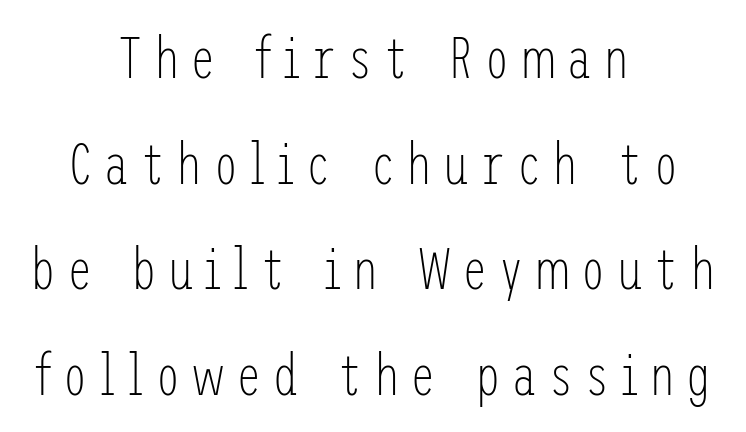
The image shows 58 px light, condensed sans-serif type, upright; set centered, line spacing 1.82x, not underlined; low stroke contrast and a medium x-height.
